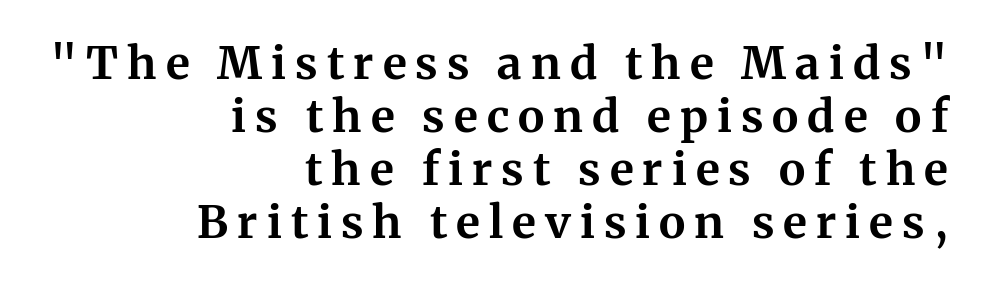
The image shows 45 px bold serif type, upright; set right-aligned, line spacing 1.18x, unusually wide letter spacing (+0.2 em), not underlined; medium stroke contrast and a medium x-height.
